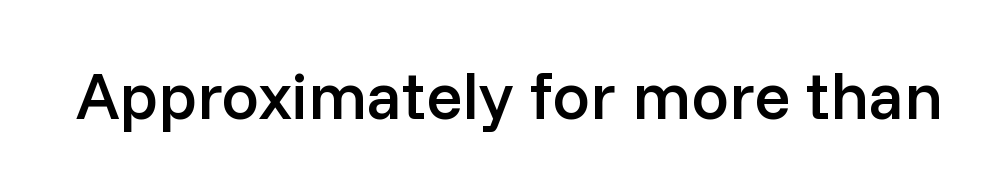
The image shows 67 px semibold sans-serif type, upright; set normal letter spacing, not underlined; low stroke contrast and a medium x-height.
